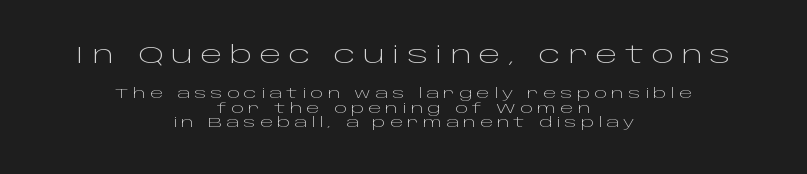
{"italic": "no", "bold": "no", "underline": "no", "align": "center", "line_spacing": "tight", "line_spacing_ratio": 1.01, "letter_spacing": "wide", "letter_spacing_em": 0.29, "larger_block": "first", "size_ratio": 1.71, "glyph_px": 24}
